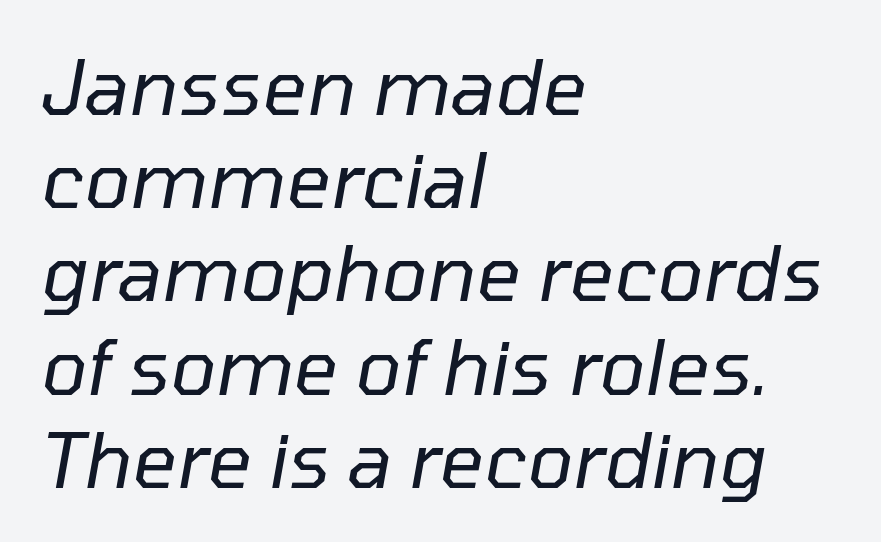
These lines keep a tight, regular rhythm from letter to letter. Notice how the stems are inclined rather than vertical — that's the hallmark of italics. On a weight scale, this lands at 450 or below. This sample has the flowing, uneven cadence of proportional lettering. The space beneath each line is pristine and unruled.
